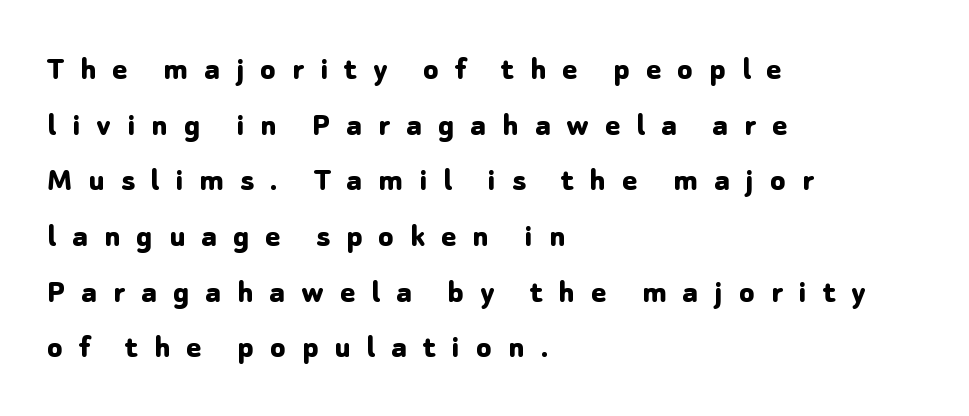
The image shows 35 px bold sans-serif type, upright; set left-aligned, normal line spacing (1.59x), unusually wide letter spacing (+0.46 em), not underlined; low stroke contrast and a medium x-height.
